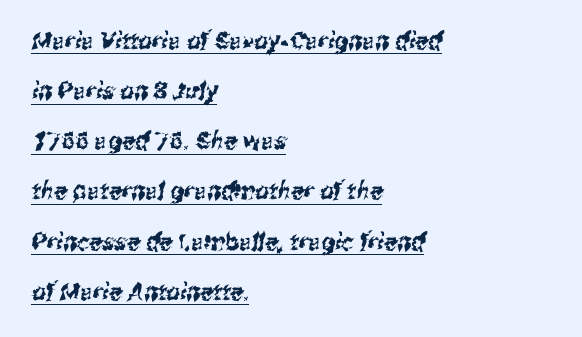
Q: Is the text underlined? A: Yes.
Q: How is the paragraph aligned? A: Left-aligned.
Q: Is the spacing between letters normal or unusually wide? A: Normal.
Q: Is the spacing between lines tight, normal or loose? A: Loose.
